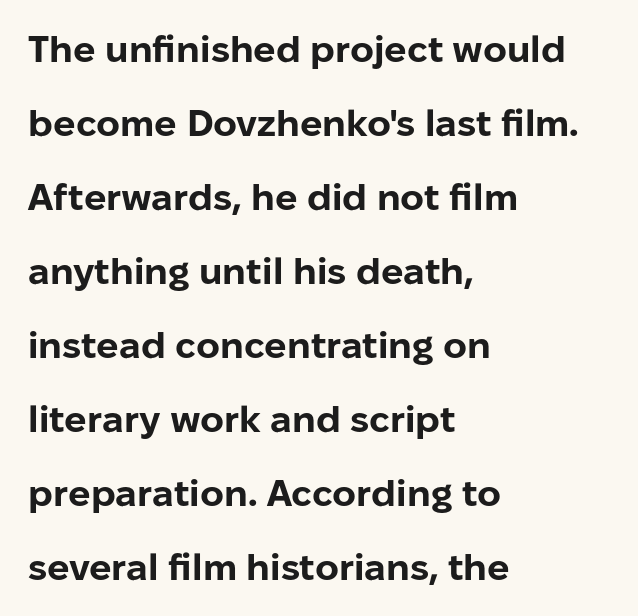
The image shows 37 px bold sans-serif type, upright; set left-aligned, loose line spacing (2.0x), normal letter spacing, not underlined; low stroke contrast and a medium x-height.
